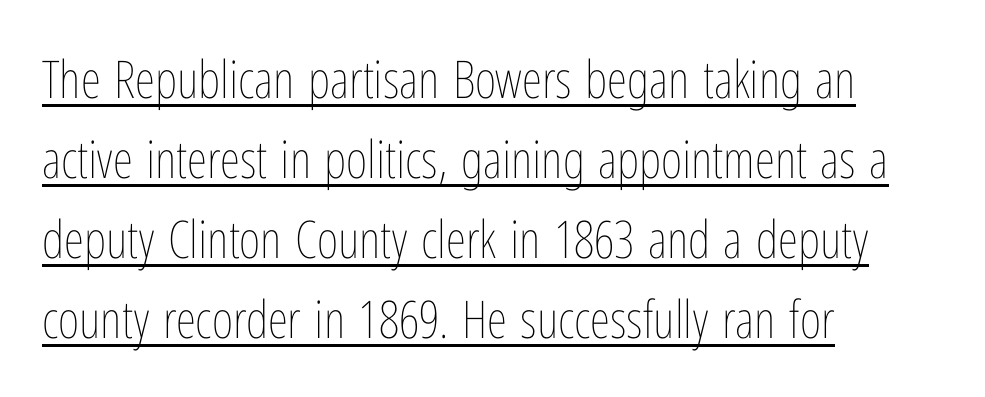
The font's upright variant was chosen for this text. Successive baselines arrive at the customary interval. Compared with undecorated copy, this sample adds a rule below the words. Is this a fixed-width face? No — the glyphs have proportional, varying widths. Which margin do the lines hug? The left one — the right edge is uneven.
